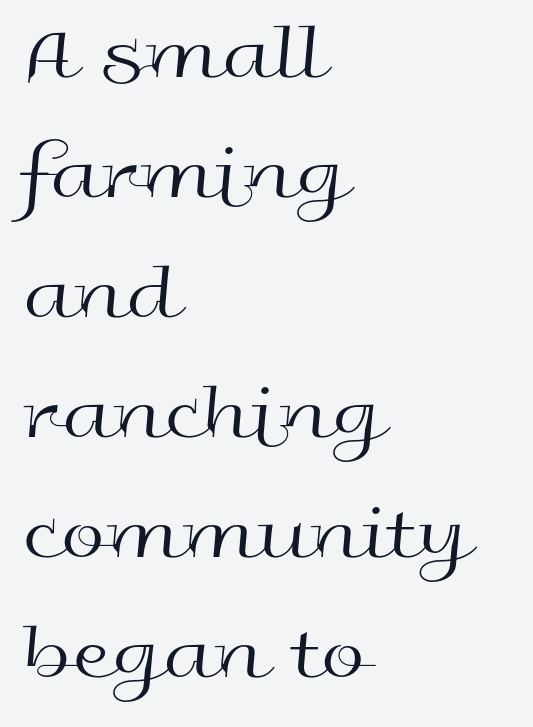
The image shows 79 px regular-weight, wide sans-serif type, upright; set left-aligned, normal line spacing (1.52x), normal letter spacing, not underlined; a medium x-height.
